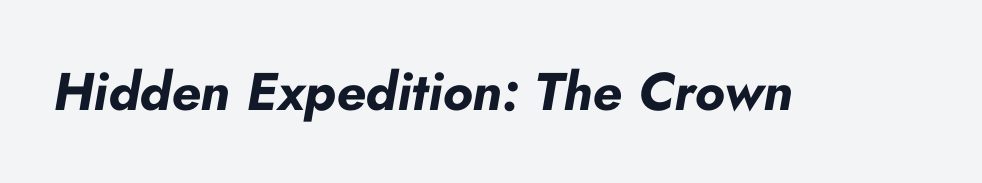
Q: Is the text bold? A: Yes.
Q: Is the text italic (slanted)? A: Yes, it leans right by about 10 degrees.
Q: Is the text underlined? A: No.
Q: Is the spacing between letters normal or unusually wide? A: Normal.
Q: Width (condensed, normal, or wide)? A: Normal.
Q: Stroke contrast? A: Low.
Q: x-height? A: Small.
Q: Monospaced? A: No.
